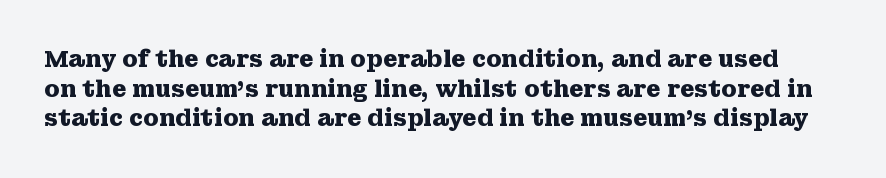
Q: Is the text bold? A: Yes.
Q: Is the text italic (slanted)? A: No, it is upright.
Q: Is the text underlined? A: No.
Q: Is the spacing between letters normal or unusually wide? A: Normal.
Q: Is the spacing between lines tight, normal or loose? A: Normal.
